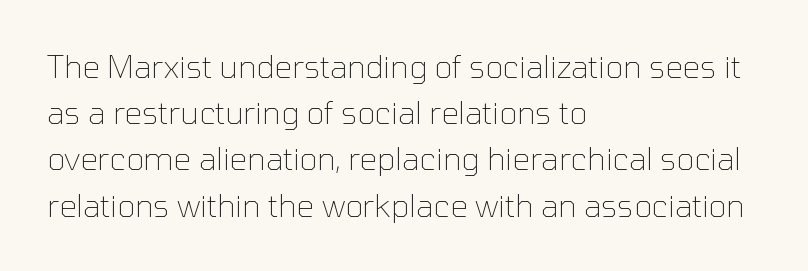
The image shows 31 px thin sans-serif type, upright; set left-aligned, normal line spacing (1.49x), normal letter spacing, not underlined; low stroke contrast and a medium x-height.
